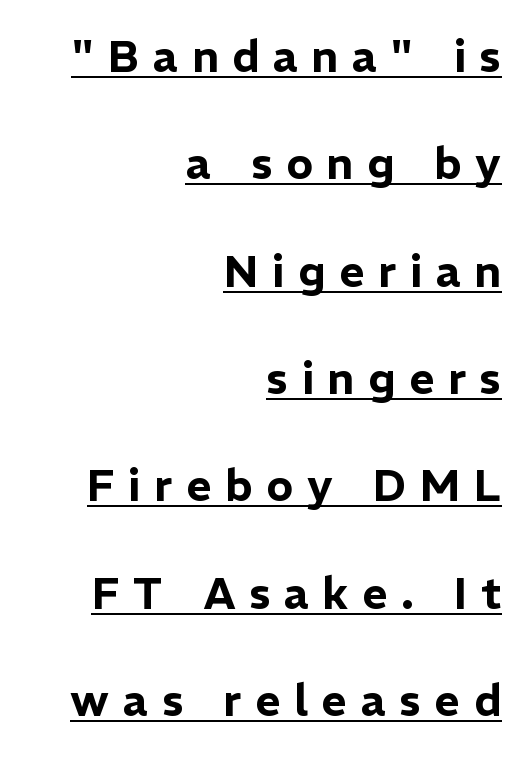
Q: Is the text italic (slanted)? A: No, it is upright.
Q: Is the typeface a serif or a sans-serif typeface? A: Sans-serif.
Q: Is the text underlined? A: Yes.
Q: How is the paragraph aligned? A: Right-aligned.
Q: Is the spacing between letters normal or unusually wide? A: Unusually wide.
Q: Is the spacing between lines tight, normal or loose? A: Loose.
Q: Width (condensed, normal, or wide)? A: Normal.
Q: Stroke contrast? A: Low.
Q: x-height? A: Medium.
Q: Monospaced? A: No.
